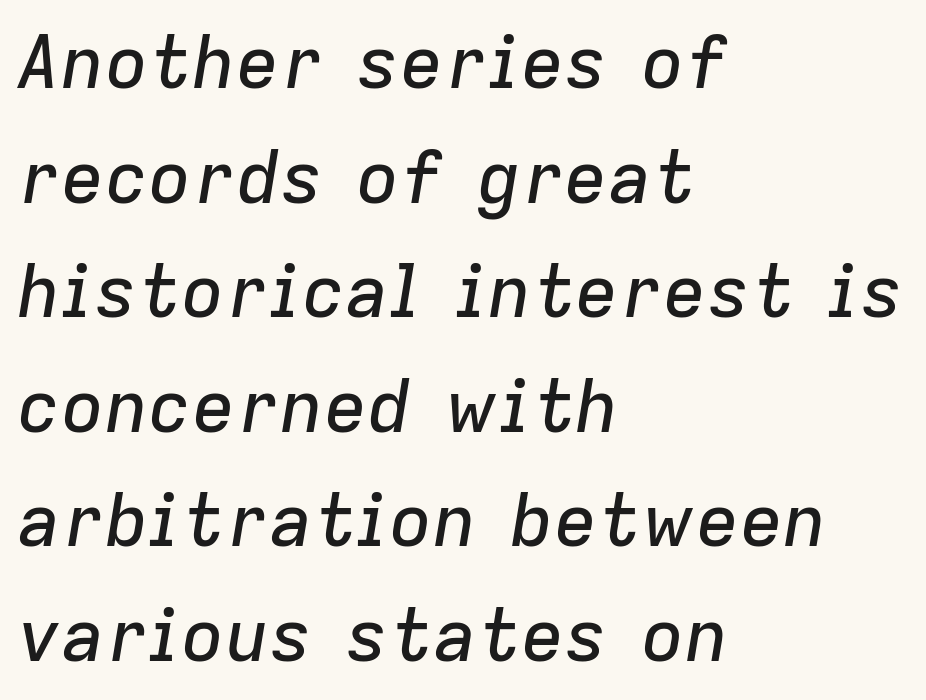
The image shows 73 px text type, italic (leaning right); set left-aligned, normal line spacing (1.57x), normal letter spacing, not underlined; low stroke contrast and a medium x-height.
